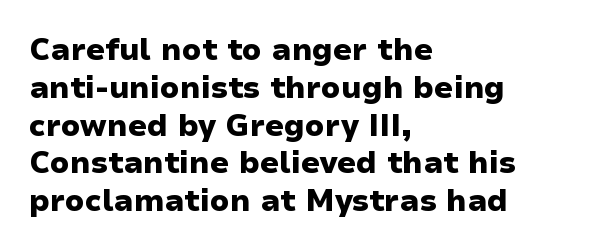
{"serif": "no", "italic": "no", "bold": "yes", "weight": "heavy", "width": "wide", "stroke_contrast": "low", "x_height": "medium", "monospaced": "no", "underline": "no", "align": "left", "line_spacing": "normal", "line_spacing_ratio": 1.26, "letter_spacing": "normal", "letter_spacing_em": 0.0, "glyph_px": 30}
